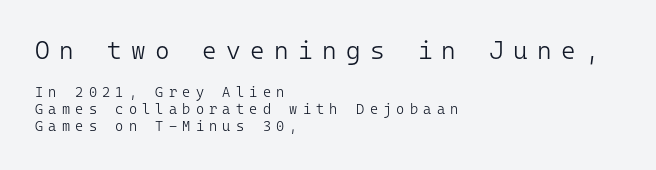
Stroke mass is kept to a normal reading level or below. The passage shown is not underscored anywhere. Teacher's note: observe the even left margin — that is flush-left alignment. Quick note: not italic, upright. Top chunk: large. Bottom chunk: small. Honestly, the letter spacing is so wide it's the main thing you notice.
